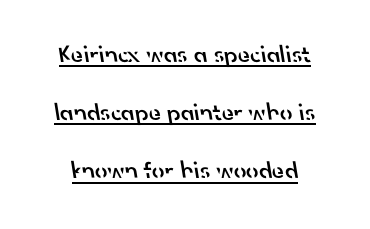
The face used here is rendered with its standard letterfit. Somebody hit Ctrl+U on this one — the words are underlined. The leading is generous, giving the passage an open texture. Is the type bold? Partly — it's a semibold, heavier than regular but not fully bold.
